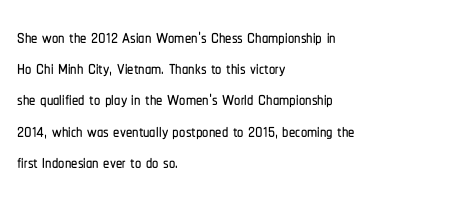
{"italic": "no", "underline": "no", "align": "left", "line_spacing": "normal", "line_spacing_ratio": 1.25, "letter_spacing": "normal", "letter_spacing_em": 0.0, "glyph_px": 25}
